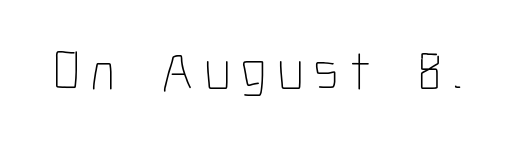
The gap between lines stays unmarked. The passage shown is typed in a proportional face where columns would drift. Unbolded letterforms with no extra heft. Ordinary non-slanted type is in use.
